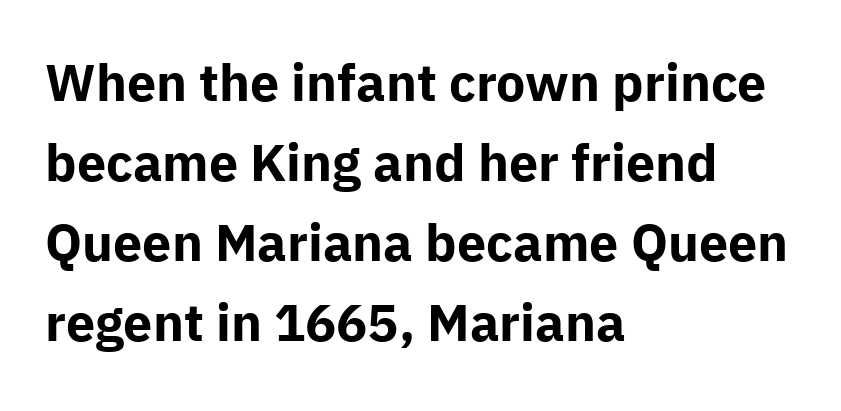
{"serif": "no", "italic": "no", "bold": "yes", "weight": "bold", "width": "normal", "stroke_contrast": "low", "x_height": "medium", "monospaced": "no", "underline": "no", "align": "left", "line_spacing": "normal", "line_spacing_ratio": 1.54, "letter_spacing": "normal", "letter_spacing_em": 0.0, "glyph_px": 52}
